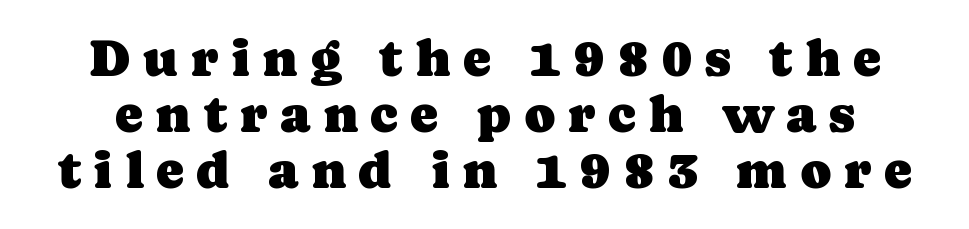
The image shows 53 px serif type, upright; set tight line spacing (1.06x), unusually wide letter spacing (+0.23 em), not underlined; low stroke contrast and a medium x-height.
